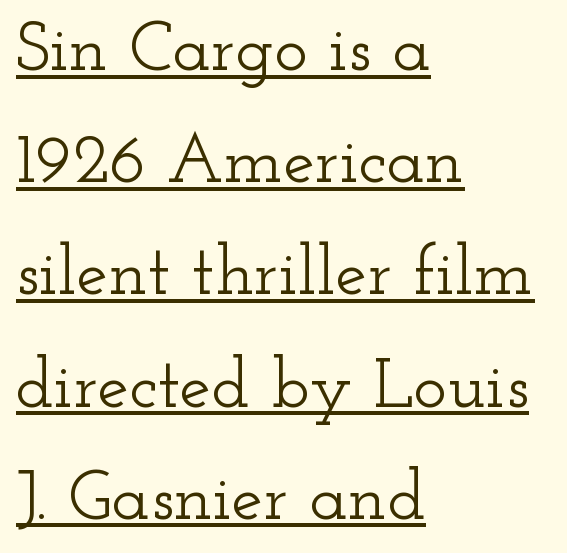
The ragged edge is on the right, which tells us the setting is flush left. Looks like regular typesetting: each glyph gets only the width it needs. The axis of the letterforms is exactly vertical. Looks like someone drew a line under every word here.
